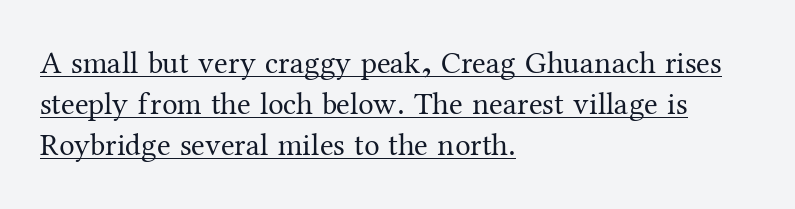
Every row of glyphs begins at an identical x-position on the left. Does the type have serifs? Yes, each stem ends in a small foot. You could call the tracking neutral — neither tight nor loose. Rendered with straight, roman letterforms.
